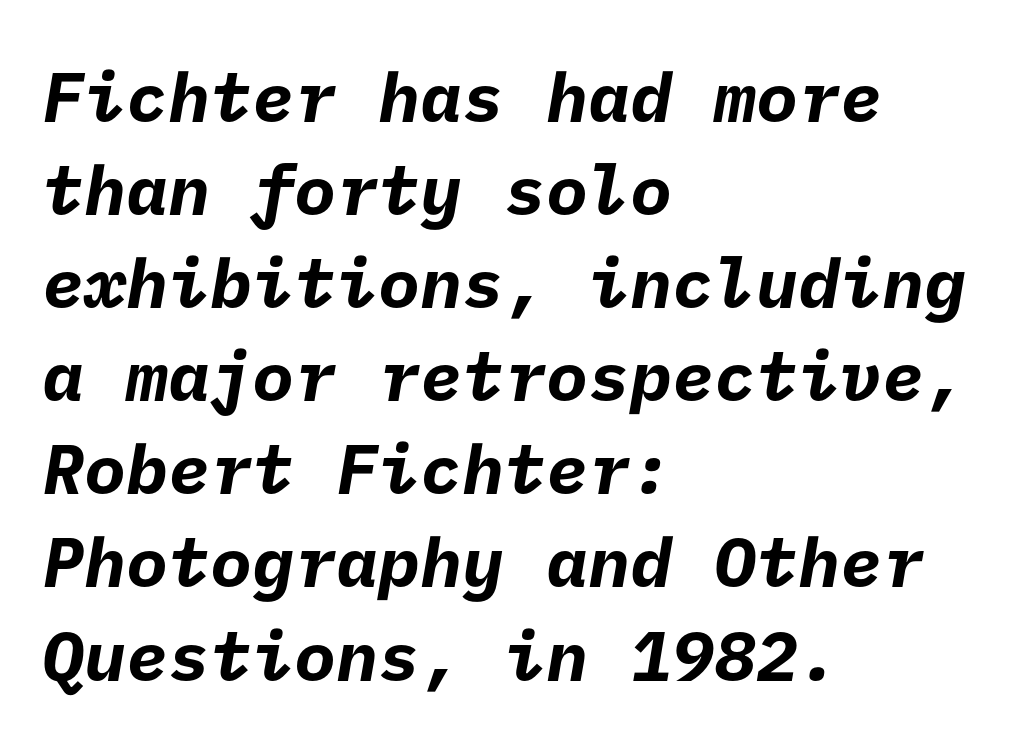
The image shows 70 px bold sans-serif type; set left-aligned, normal line spacing (1.33x), normal letter spacing, not underlined; low stroke contrast and a medium x-height.
